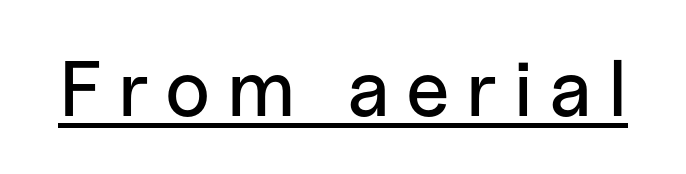
Classification — sans serif. The passage shown is typed in a proportional face where columns would drift. Is there any slant? The stems are plumb. The lettering is marked with a stroke running underneath it. Words appear elongated and porous because spacing is wide.
